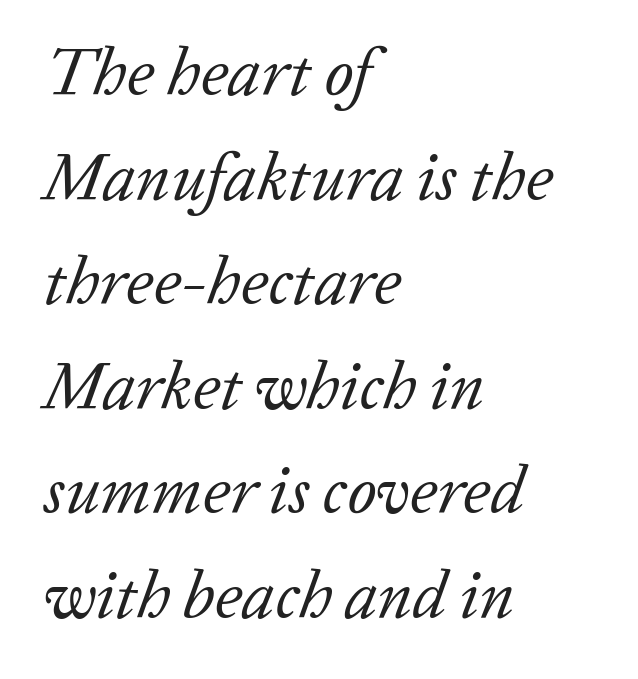
Words float on clear page, feet unadorned. Does the lettering tilt? It does — this is italic. Caption: face not bold, strokes unweighted. Spacing between characters is what you'd get straight out of the box. Short and long lines alike share a common starting point at left.
